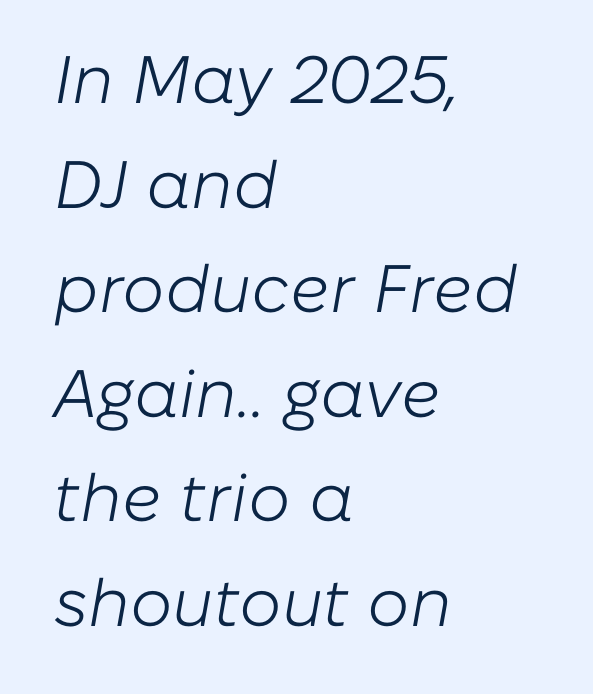
Q: Is the text bold? A: No.
Q: Is the text italic (slanted)? A: Yes, it leans right by about 10 degrees.
Q: Is the text underlined? A: No.
Q: How is the paragraph aligned? A: Left-aligned.
Q: Is the spacing between letters normal or unusually wide? A: Normal.
Q: Is the spacing between lines tight, normal or loose? A: Normal.
Q: Width (condensed, normal, or wide)? A: Normal.
Q: Stroke contrast? A: Low.
Q: x-height? A: Medium.
Q: Monospaced? A: No.
